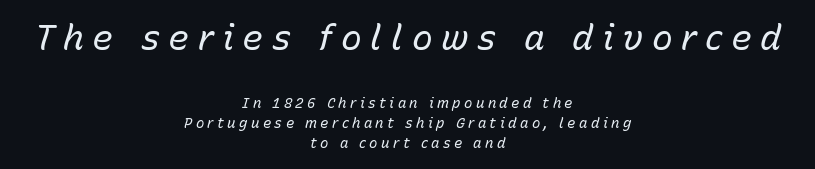
Q: Is the text bold? A: No.
Q: Is the text italic (slanted)? A: Yes, it leans right by about 15 degrees.
Q: Is the text underlined? A: No.
Q: How is the paragraph aligned? A: Centered.
Q: Is the spacing between letters normal or unusually wide? A: Unusually wide.
Q: Is the spacing between lines tight, normal or loose? A: Normal.
Q: Which block of text is set in a larger size, the first (top) or the second (bottom)? A: The first (top) one.
Q: Width (condensed, normal, or wide)? A: Normal.
Q: Stroke contrast? A: Low.
Q: x-height? A: Medium.
Q: Monospaced? A: No.
